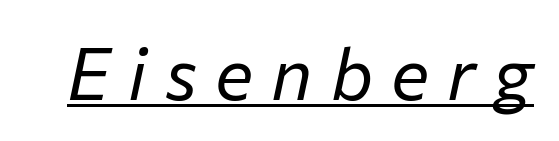
{"italic": "yes", "lean": "right", "slant_degrees": 12, "bold": "no", "weight": "regular", "width": "normal", "stroke_contrast": "low", "x_height": "medium", "monospaced": "no", "underline": "yes", "letter_spacing": "wide", "letter_spacing_em": 0.25, "glyph_px": 72}
